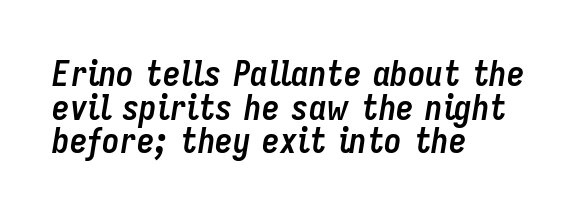
{"italic": "yes", "lean": "right", "slant_degrees": 9, "bold": "yes", "weight": "semibold", "width": "condensed", "stroke_contrast": "low", "x_height": "medium", "monospaced": "no", "underline": "no", "align": "left", "line_spacing": "tight", "line_spacing_ratio": 0.96, "letter_spacing": "normal", "letter_spacing_em": 0.0, "glyph_px": 35}
